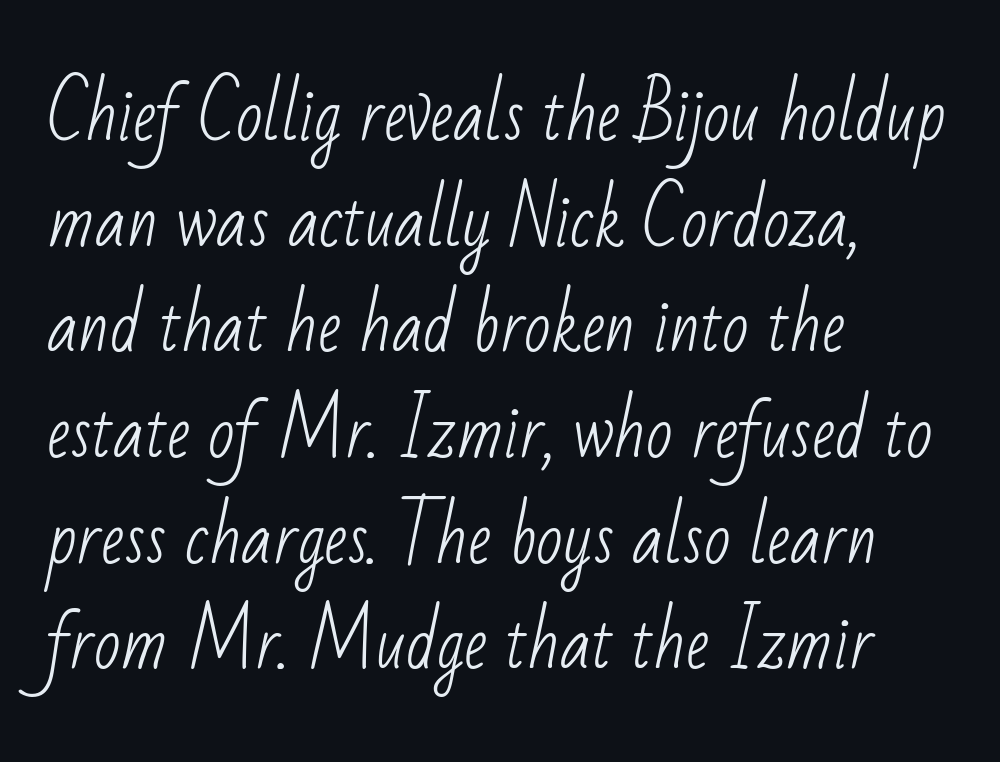
Line starts are locked; line ends wander. A quiet, ordinary-to-light weight characterises the typeface. The rendering uses a moderate line-height, typical for paragraphs. Lines of text with bare space underneath. Varying glyph widths throughout — classic text-font behaviour.
